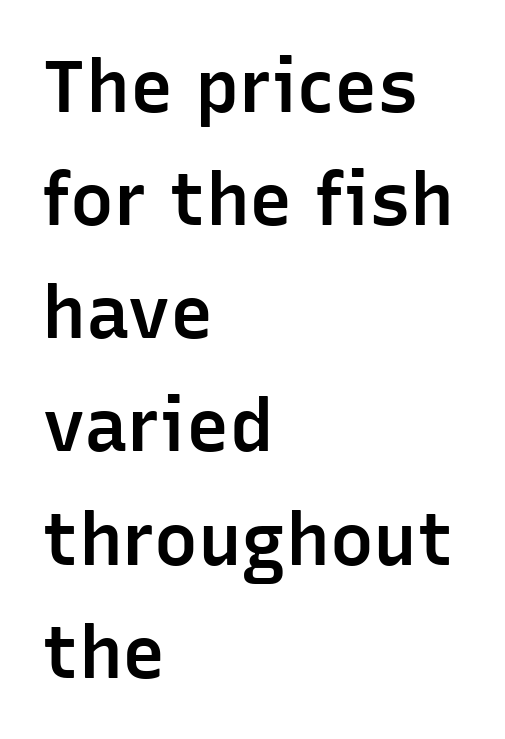
{"serif": "no", "italic": "no", "bold": "semi", "weight": "semibold", "width": "normal", "stroke_contrast": "low", "x_height": "medium", "monospaced": "no", "underline": "no", "align": "left", "line_spacing": "normal", "line_spacing_ratio": 1.55, "letter_spacing": "normal", "letter_spacing_em": 0.0, "glyph_px": 73}
